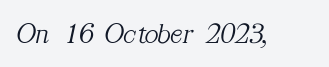
Q: Is the text bold? A: No.
Q: Is the text italic (slanted)? A: Yes, it leans right by about 12 degrees.
Q: Is the typeface a serif or a sans-serif typeface? A: Serif.
Q: Is the text underlined? A: No.
Q: Is the spacing between letters normal or unusually wide? A: Normal.
Q: Width (condensed, normal, or wide)? A: Normal.
Q: Stroke contrast? A: Medium.
Q: x-height? A: Medium.
Q: Monospaced? A: No.
